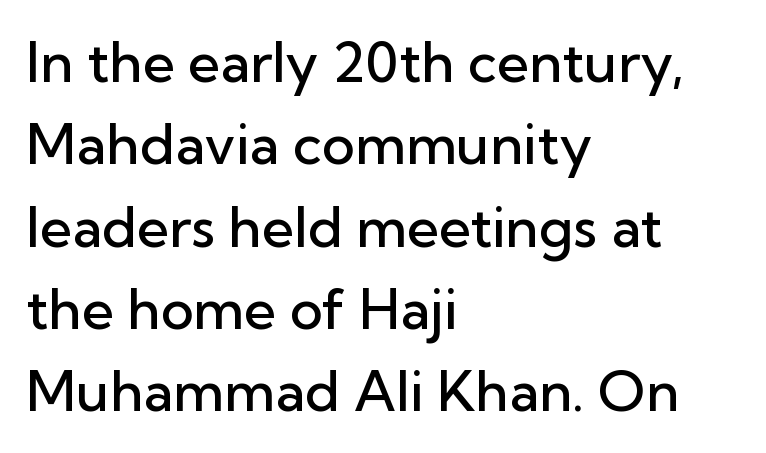
Q: Is the text bold? A: Semi-bold.
Q: Is the text italic (slanted)? A: No, it is upright.
Q: Is the typeface a serif or a sans-serif typeface? A: Sans-serif.
Q: Is the text underlined? A: No.
Q: How is the paragraph aligned? A: Left-aligned.
Q: Is the spacing between letters normal or unusually wide? A: Normal.
Q: Is the spacing between lines tight, normal or loose? A: Normal.
Q: Width (condensed, normal, or wide)? A: Normal.
Q: Stroke contrast? A: Low.
Q: x-height? A: Medium.
Q: Monospaced? A: No.
